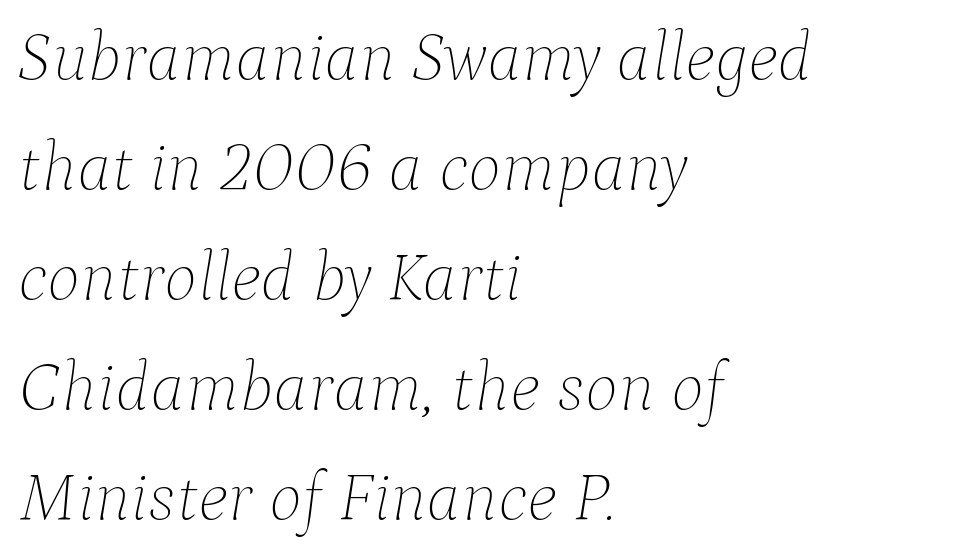
Q: Is the text bold? A: No.
Q: Is the text italic (slanted)? A: Yes, it leans right by about 9 degrees.
Q: Is the text underlined? A: No.
Q: How is the paragraph aligned? A: Left-aligned.
Q: Is the spacing between letters normal or unusually wide? A: Normal.
Q: Is the spacing between lines tight, normal or loose? A: Normal.
Q: Width (condensed, normal, or wide)? A: Normal.
Q: Stroke contrast? A: Low.
Q: x-height? A: Medium.
Q: Monospaced? A: No.
